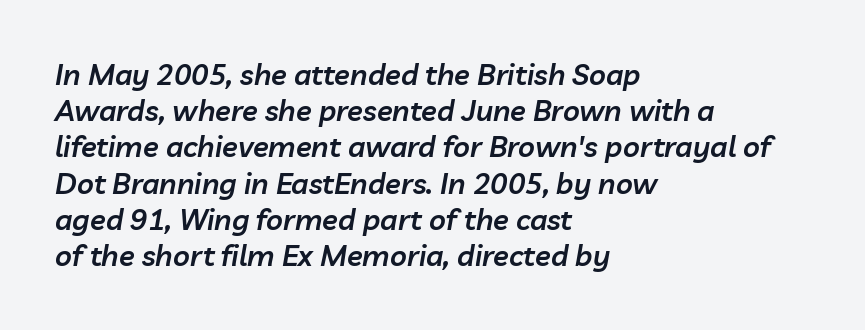
Looks like regular typesetting: each glyph gets only the width it needs. Firm but not heavy-handed strokes: this text is semibold. Would a proofreader flag this as italicized? Yes. The letterforms sit shoulder to shoulder at normal distance. Regarding leading, the lines here are spaced in the standard way.
